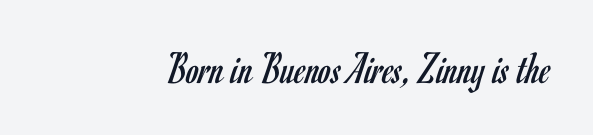
You could not count columns in this text — the font is proportionally spaced. The strokes are not fattened; the text isn't bold. Are there feet on the stems? There aren't — it's a sans. Words appear dense and cohesive because spacing is normal.
